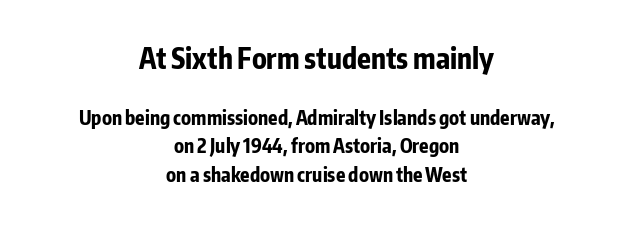
The image shows 28 px bold, condensed sans-serif type, upright; set centered, normal line spacing (1.51x), normal letter spacing, not underlined; the first (top) block is 1.47x larger; low stroke contrast and a medium x-height.
